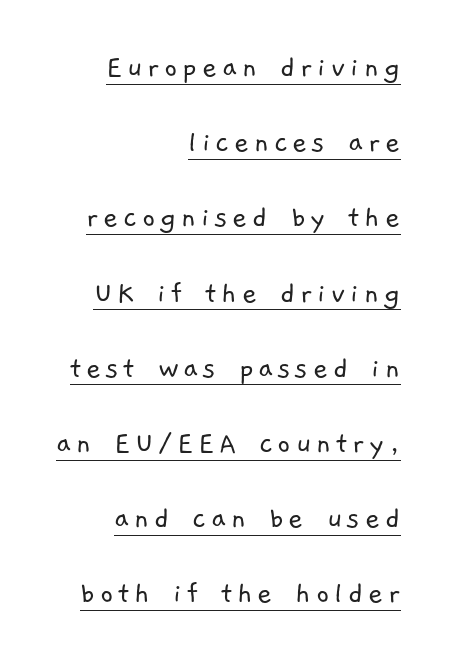
{"serif": "no", "bold": "no", "weight": "light", "width": "normal", "stroke_contrast": "low", "x_height": "medium", "monospaced": "no", "underline": "yes", "align": "right", "line_spacing": "loose", "line_spacing_ratio": 2.35, "glyph_px": 32}
